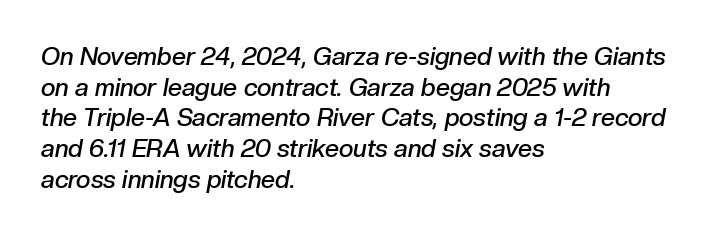
Q: Is the text bold? A: Semi-bold.
Q: Is the text italic (slanted)? A: Yes, it leans right by about 10 degrees.
Q: Is the text underlined? A: No.
Q: How is the paragraph aligned? A: Left-aligned.
Q: Is the spacing between letters normal or unusually wide? A: Normal.
